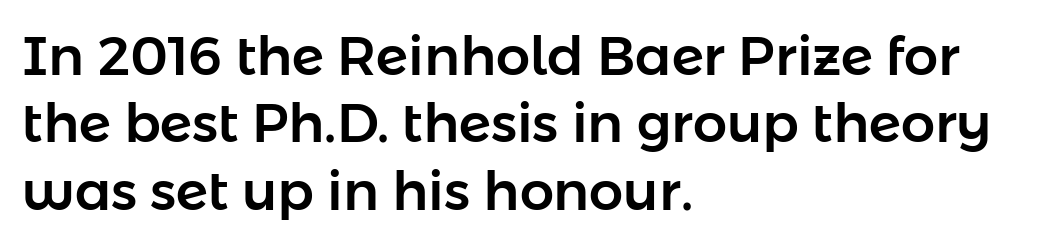
Posture: vertical. The vertical gap from one line to the next is medium. The rendering anchors every line to the left-hand side. The glyphs are unaccompanied by any horizontal stroke below them.
